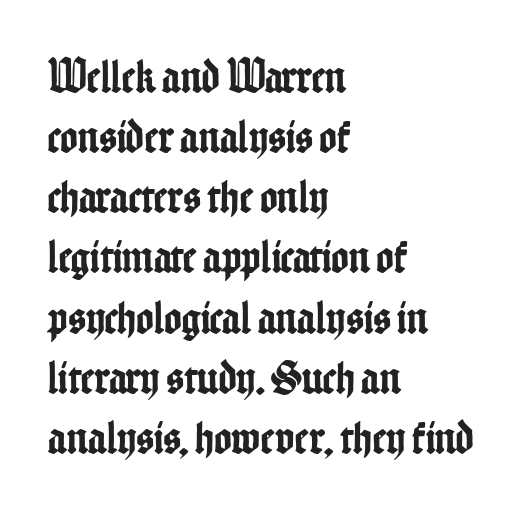
Q: Is the text italic (slanted)? A: No, it is upright.
Q: Is the typeface a serif or a sans-serif typeface? A: Sans-serif.
Q: Is the text underlined? A: No.
Q: How is the paragraph aligned? A: Left-aligned.
Q: Is the spacing between letters normal or unusually wide? A: Normal.
Q: Is the spacing between lines tight, normal or loose? A: Normal.
Q: Width (condensed, normal, or wide)? A: Condensed.
Q: Stroke contrast? A: Low.
Q: x-height? A: Medium.
Q: Monospaced? A: No.
